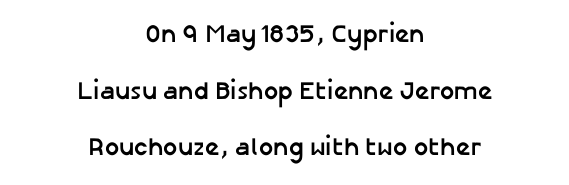
Q: Is the text bold? A: Yes.
Q: Is the text italic (slanted)? A: No, it is upright.
Q: Is the text underlined? A: No.
Q: How is the paragraph aligned? A: Centered.
Q: Is the spacing between letters normal or unusually wide? A: Normal.
Q: Is the spacing between lines tight, normal or loose? A: Loose.
